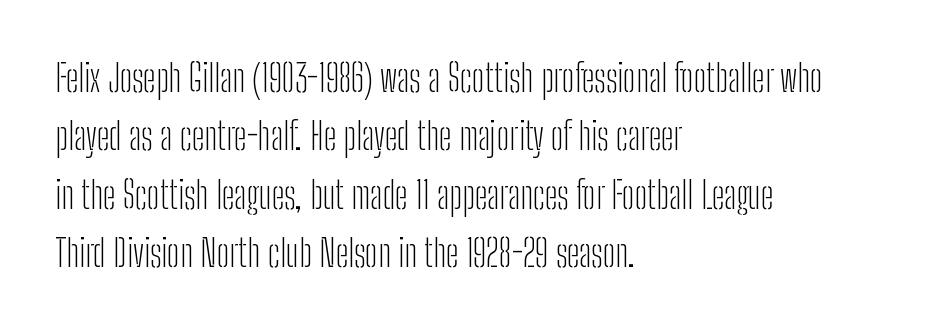
{"serif": "no", "italic": "no", "bold": "no", "weight": "light", "width": "condensed", "stroke_contrast": "low", "x_height": "medium", "monospaced": "no", "underline": "no", "align": "left", "line_spacing": "normal", "line_spacing_ratio": 1.58, "letter_spacing": "normal", "letter_spacing_em": 0.0, "glyph_px": 37}
